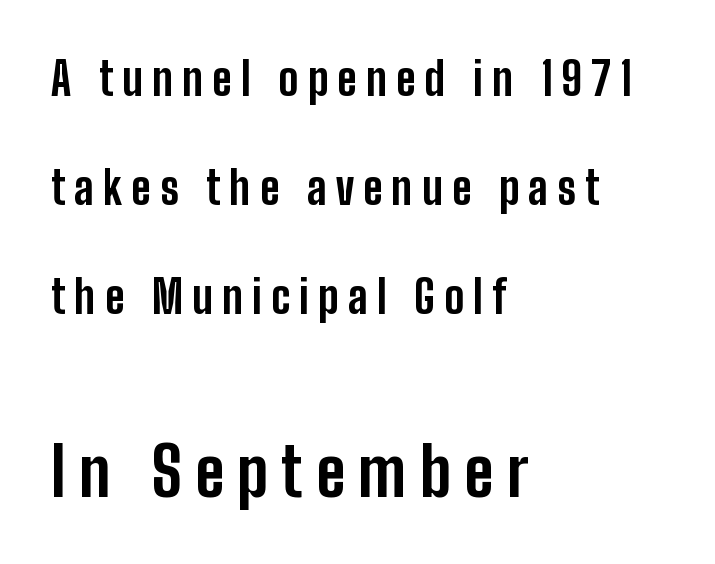
{"serif": "no", "italic": "no", "bold": "yes", "weight": "bold", "width": "condensed", "stroke_contrast": "low", "x_height": "medium", "monospaced": "no", "underline": "no", "align": "left", "line_spacing": "loose", "line_spacing_ratio": 2.42, "letter_spacing": "wide", "letter_spacing_em": 0.2, "larger_block": "second", "size_ratio": 1.49, "glyph_px": 67}
